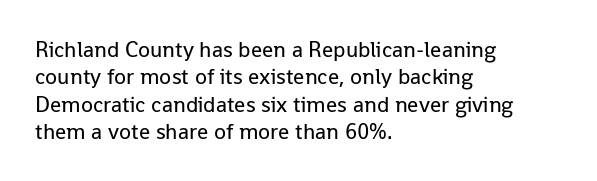
{"italic": "no", "bold": "no", "underline": "no", "align": "left", "line_spacing_ratio": 1.24, "letter_spacing": "normal", "letter_spacing_em": 0.0, "glyph_px": 22}
